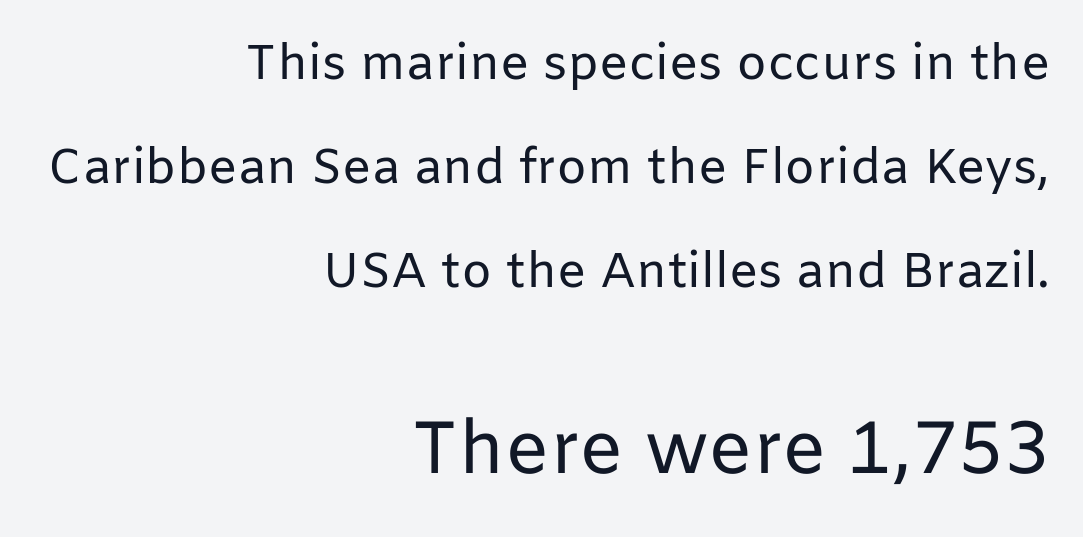
Do the characters align in a grid? No, the font is proportional. The face used here is rendered with its standard letterfit. Visually, the bottom section dominates because its glyphs are scaled up. The words here are not underlined. Loosely led — the rows are spread out.
